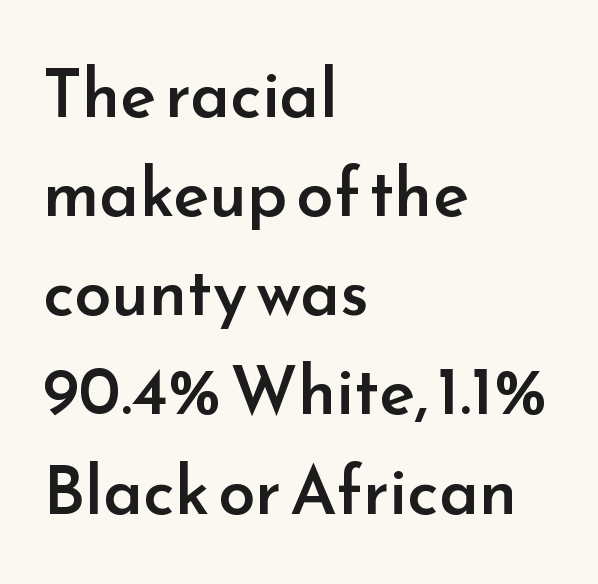
The image shows 67 px semibold sans-serif type, upright; set left-aligned, normal line spacing (1.48x), normal letter spacing, not underlined; low stroke contrast and a small x-height.
